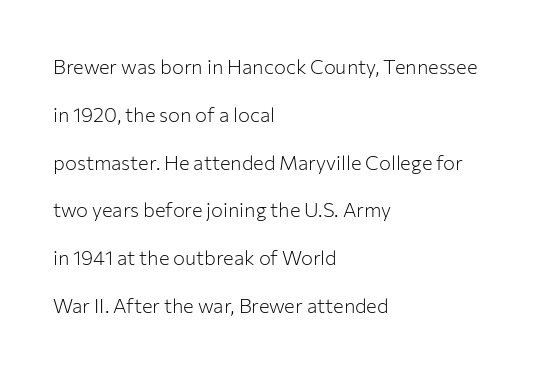
The compositor pushed each line to the left boundary. Notice how the stems are strictly vertical — no italics here. The line-height multiplier appears high, well above default. This rendering leaves character spacing at its baseline value.
